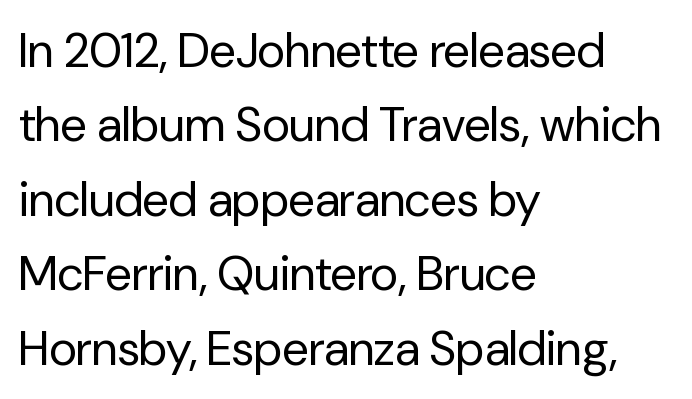
The image shows 48 px regular-weight sans-serif type, upright; set left-aligned, normal line spacing (1.55x), normal letter spacing, not underlined; low stroke contrast and a medium x-height.
